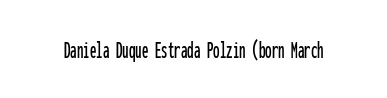
The image shows 26 px text type, upright; set normal letter spacing, not underlined.
